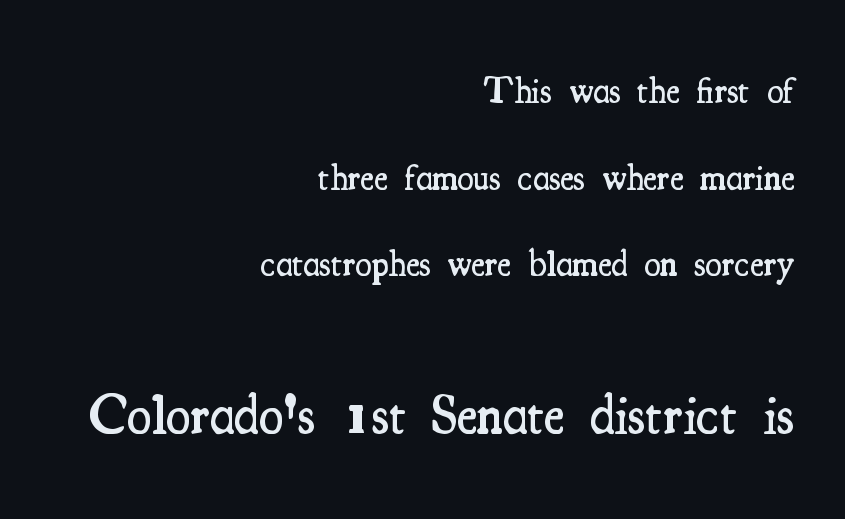
Q: Is the text bold? A: Semi-bold.
Q: Is the text italic (slanted)? A: No, it is upright.
Q: Is the typeface a serif or a sans-serif typeface? A: Serif.
Q: Is the text underlined? A: No.
Q: How is the paragraph aligned? A: Right-aligned.
Q: Is the spacing between letters normal or unusually wide? A: Normal.
Q: Is the spacing between lines tight, normal or loose? A: Loose.
Q: Which block of text is set in a larger size, the first (top) or the second (bottom)? A: The second (bottom) one.
Q: Width (condensed, normal, or wide)? A: Condensed.
Q: Stroke contrast? A: Medium.
Q: x-height? A: Small.
Q: Monospaced? A: No.
